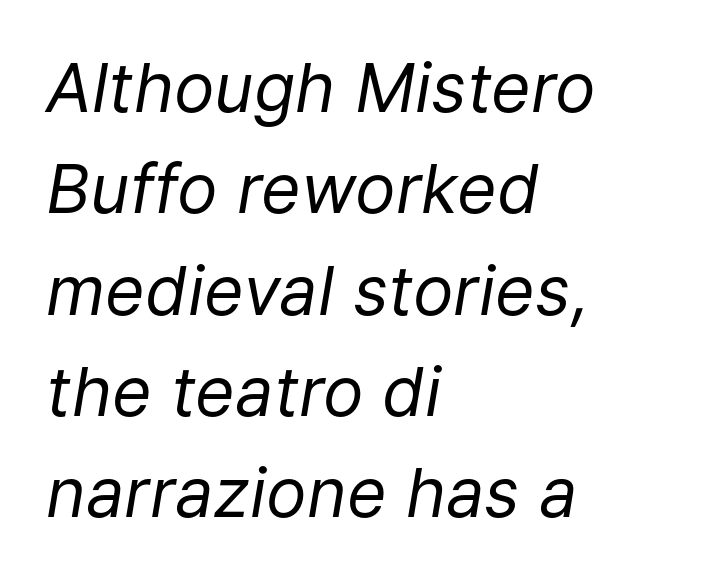
Q: Is the text bold? A: No.
Q: Is the text italic (slanted)? A: Yes, it leans right by about 9 degrees.
Q: Is the text underlined? A: No.
Q: How is the paragraph aligned? A: Left-aligned.
Q: Is the spacing between letters normal or unusually wide? A: Normal.
Q: Is the spacing between lines tight, normal or loose? A: Normal.
Q: Width (condensed, normal, or wide)? A: Normal.
Q: Stroke contrast? A: Low.
Q: x-height? A: Medium.
Q: Monospaced? A: No.
